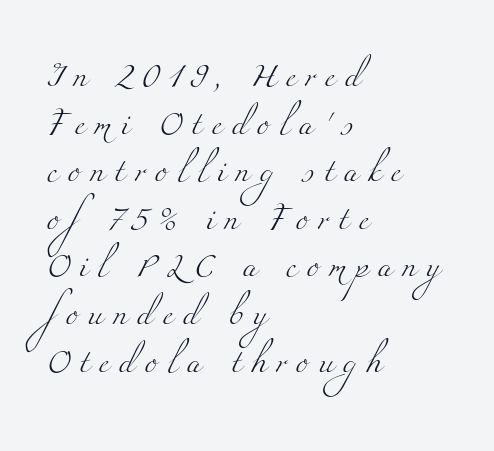
Letters rest on an invisible, unmarked baseline. Glyph-to-glyph distance is far greater than everyday printed text. Layout note: lines flush left. Stems here are at most as thick as an everyday book face. Is there much room between lines? Yes — plenty of vertical air separates them.
